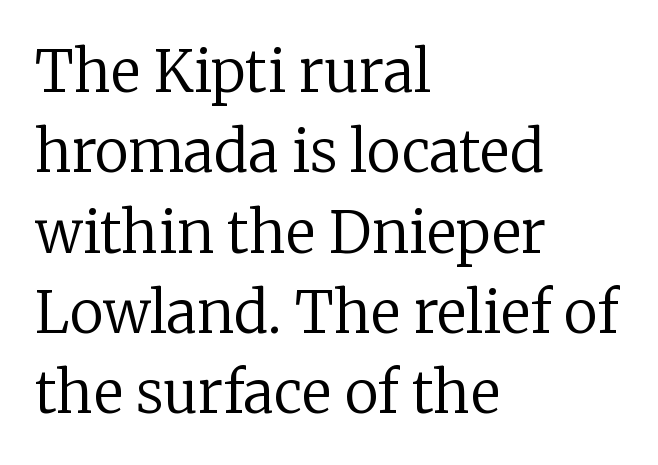
The image shows 57 px regular-weight serif type, upright; set left-aligned, normal line spacing (1.41x), normal letter spacing, not underlined; low stroke contrast and a medium x-height.
